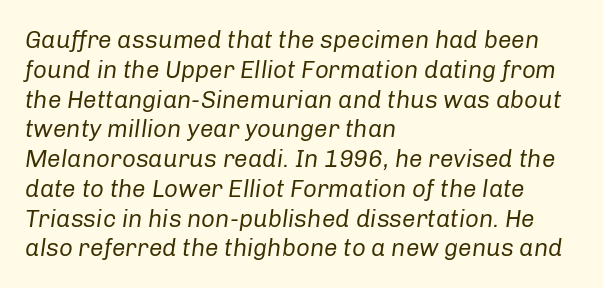
{"italic": "yes", "lean": "right", "slant_degrees": 8, "bold": "no", "underline": "no", "align": "left", "line_spacing_ratio": 1.24, "letter_spacing": "normal", "letter_spacing_em": 0.0, "glyph_px": 24}
